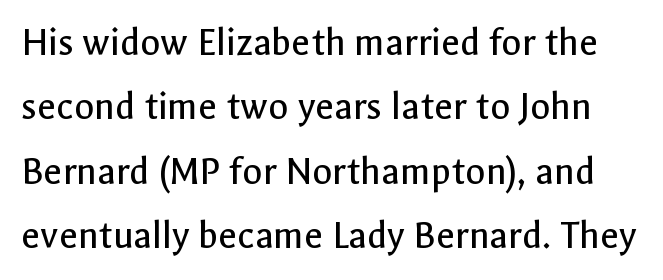
The image shows 41 px regular-weight sans-serif type, upright; set normal line spacing (1.57x), normal letter spacing, not underlined; a medium x-height.
